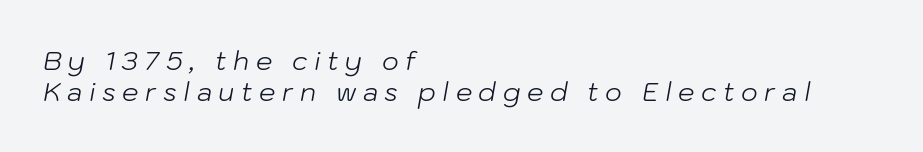
The image shows 26 px text type, italic (leaning right); set left-aligned, line spacing 1.19x, unusually wide letter spacing (+0.25 em), not underlined.
